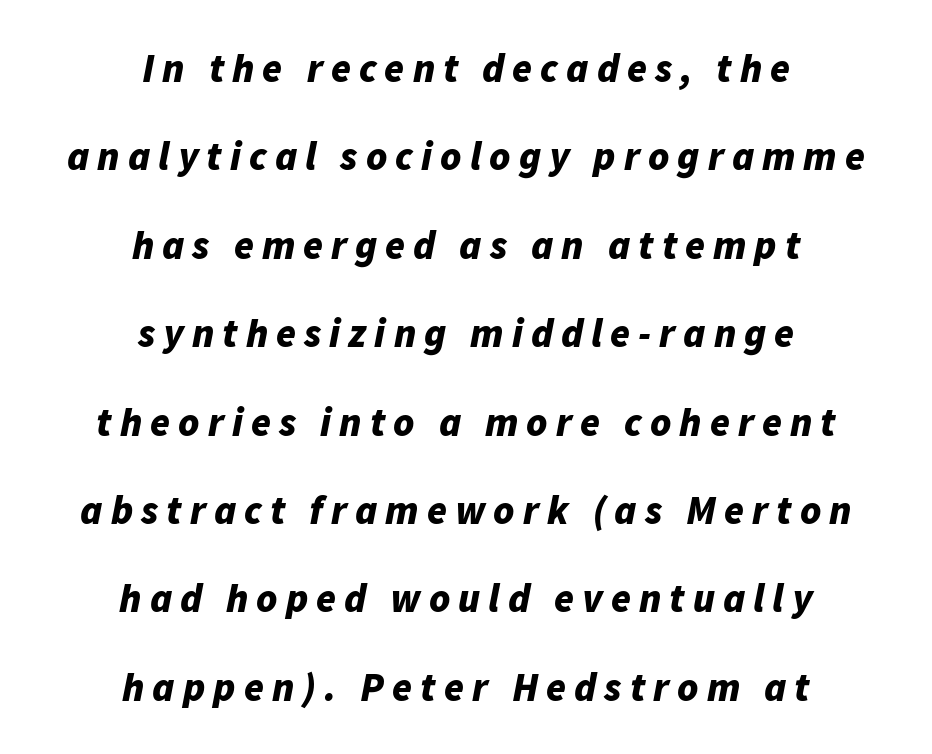
Q: Is the text bold? A: Yes.
Q: Is the text italic (slanted)? A: Yes, it leans right by about 11 degrees.
Q: Is the text underlined? A: No.
Q: How is the paragraph aligned? A: Centered.
Q: Is the spacing between letters normal or unusually wide? A: Unusually wide.
Q: Is the spacing between lines tight, normal or loose? A: Loose.
Q: Width (condensed, normal, or wide)? A: Normal.
Q: Stroke contrast? A: Low.
Q: x-height? A: Medium.
Q: Monospaced? A: No.
